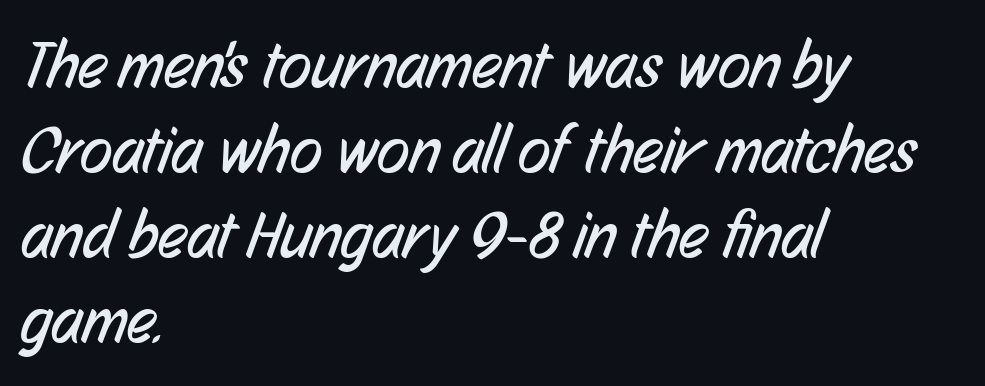
Q: Is the text bold? A: No.
Q: Is the typeface a serif or a sans-serif typeface? A: Sans-serif.
Q: Is the text underlined? A: No.
Q: How is the paragraph aligned? A: Left-aligned.
Q: Is the spacing between letters normal or unusually wide? A: Normal.
Q: Is the spacing between lines tight, normal or loose? A: Normal.
Q: Width (condensed, normal, or wide)? A: Condensed.
Q: Stroke contrast? A: Low.
Q: x-height? A: Medium.
Q: Monospaced? A: No.
